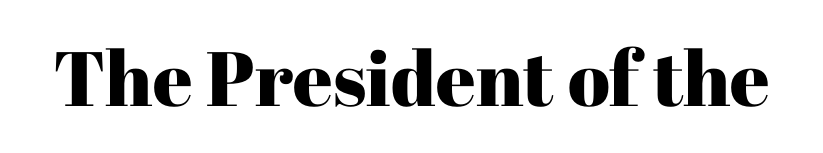
Q: Is the text italic (slanted)? A: No, it is upright.
Q: Is the typeface a serif or a sans-serif typeface? A: Serif.
Q: Is the text underlined? A: No.
Q: Is the spacing between letters normal or unusually wide? A: Normal.
Q: Width (condensed, normal, or wide)? A: Normal.
Q: Stroke contrast? A: High.
Q: x-height? A: Medium.
Q: Monospaced? A: No.
